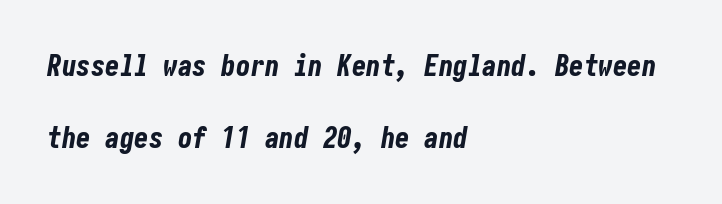
The image shows 29 px bold, condensed type, italic (leaning right); set left-aligned, loose line spacing (2.49x), normal letter spacing, not underlined; low stroke contrast and a medium x-height.
